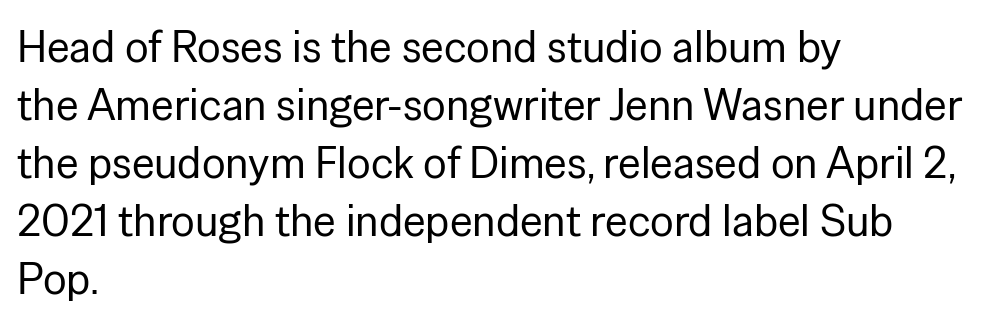
{"serif": "no", "italic": "no", "bold": "no", "weight": "regular", "width": "normal", "stroke_contrast": "low", "x_height": "medium", "monospaced": "no", "underline": "no", "align": "left", "line_spacing": "normal", "line_spacing_ratio": 1.32, "letter_spacing": "normal", "letter_spacing_em": 0.0, "glyph_px": 44}
